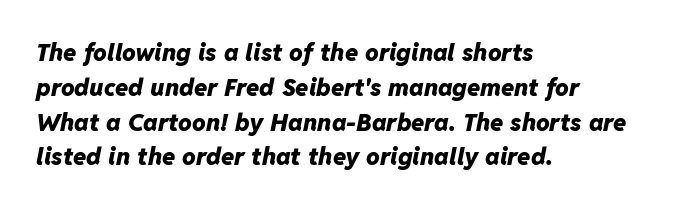
{"italic": "yes", "lean": "right", "slant_degrees": 11, "bold": "yes", "underline": "no", "align": "left", "line_spacing": "normal", "line_spacing_ratio": 1.45, "letter_spacing": "normal", "letter_spacing_em": 0.0, "glyph_px": 24}
